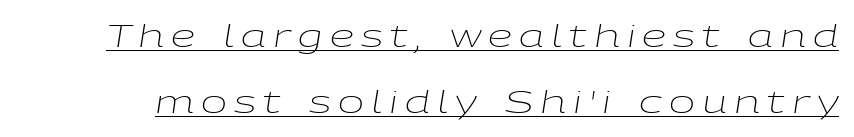
{"italic": "yes", "lean": "right", "slant_degrees": 9, "bold": "no", "weight": "light", "width": "wide", "stroke_contrast": "low", "x_height": "medium", "monospaced": "no", "underline": "yes", "line_spacing": "loose", "line_spacing_ratio": 2.13, "letter_spacing": "wide", "letter_spacing_em": 0.23, "glyph_px": 31}
